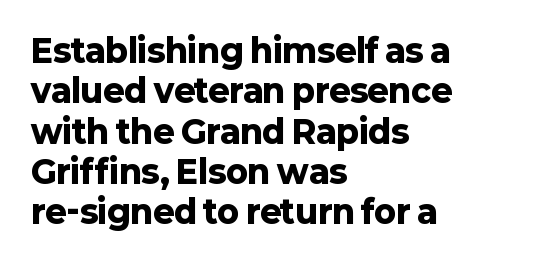
{"serif": "no", "italic": "no", "bold": "yes", "weight": "heavy", "width": "normal", "stroke_contrast": "low", "x_height": "medium", "monospaced": "no", "underline": "no", "align": "left", "line_spacing": "normal", "line_spacing_ratio": 1.26, "letter_spacing": "normal", "letter_spacing_em": 0.0, "glyph_px": 32}
